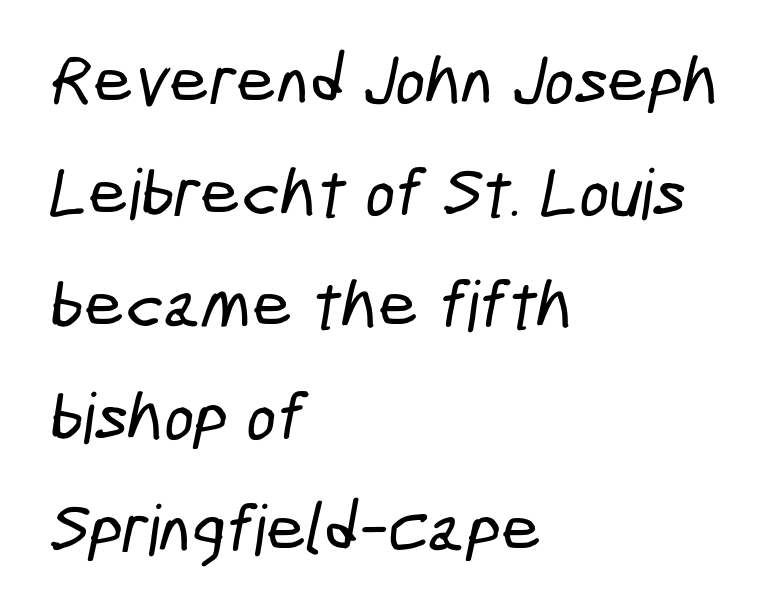
{"serif": "no", "width": "condensed", "stroke_contrast": "low", "x_height": "medium", "monospaced": "no", "underline": "no", "align": "left", "line_spacing": "normal", "line_spacing_ratio": 1.6, "letter_spacing": "normal", "letter_spacing_em": 0.0, "glyph_px": 70}
